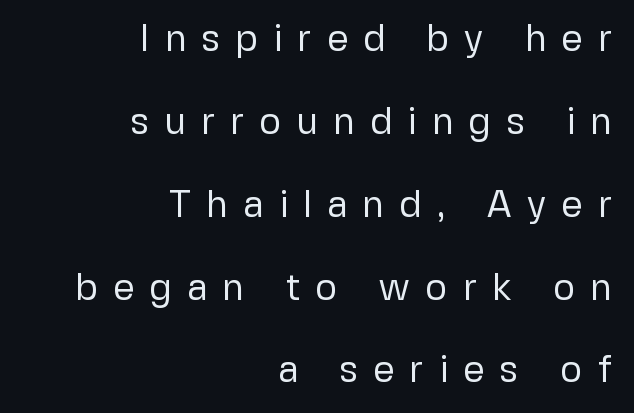
Here the designer chose a conventional face with non-uniform glyph widths. Glyph-to-glyph distance is far greater than everyday printed text. The lines are quadded right. Underlining? Definitely not there. Each new line begins a long way beneath the previous one.
